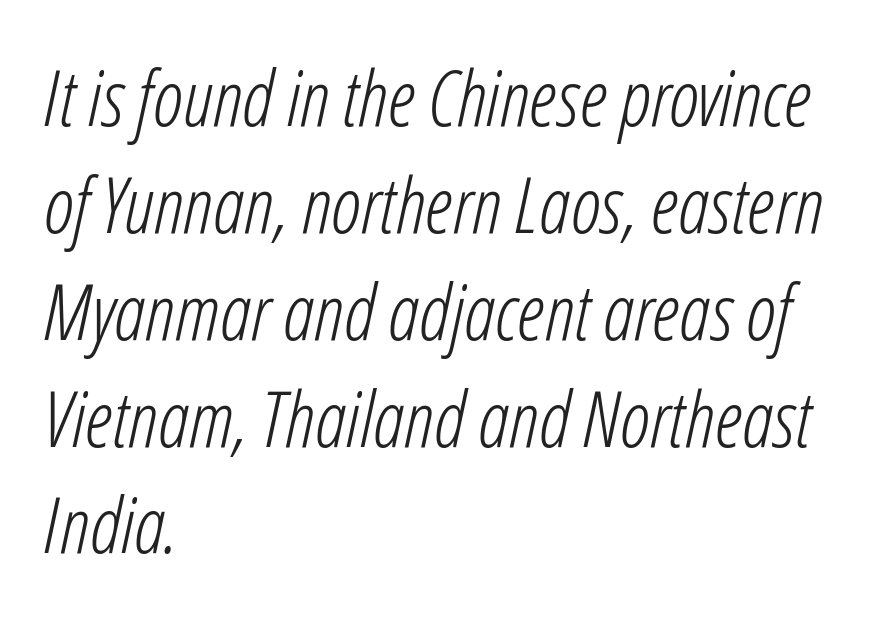
Q: Is the text bold? A: No.
Q: Is the text italic (slanted)? A: Yes, it leans right by about 12 degrees.
Q: Is the text underlined? A: No.
Q: How is the paragraph aligned? A: Left-aligned.
Q: Is the spacing between letters normal or unusually wide? A: Normal.
Q: Is the spacing between lines tight, normal or loose? A: Normal.
Q: Width (condensed, normal, or wide)? A: Condensed.
Q: Stroke contrast? A: Low.
Q: x-height? A: Medium.
Q: Monospaced? A: No.
